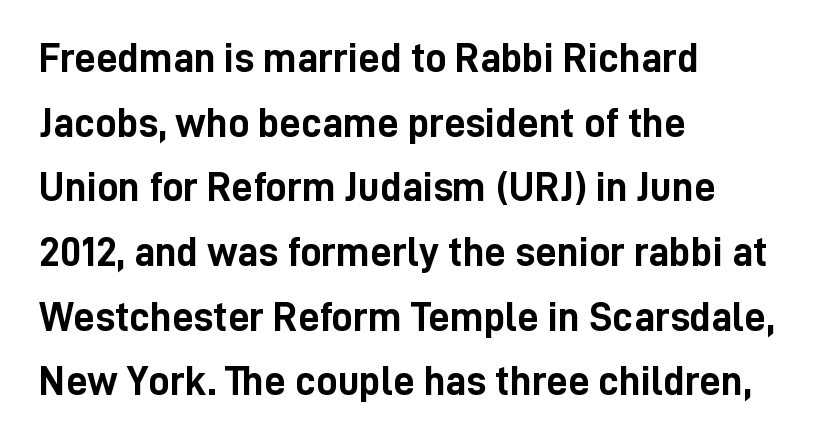
{"serif": "no", "italic": "no", "bold": "yes", "weight": "semibold", "width": "condensed", "stroke_contrast": "low", "x_height": "medium", "monospaced": "no", "underline": "no", "align": "left", "line_spacing": "normal", "line_spacing_ratio": 1.54, "letter_spacing": "normal", "letter_spacing_em": 0.0, "glyph_px": 42}
